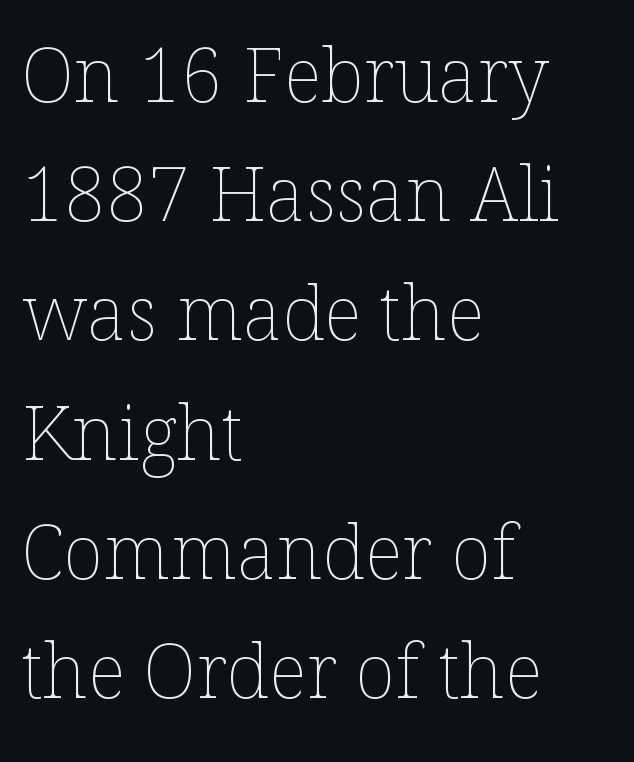
The image shows 75 px thin type, upright; set left-aligned, normal line spacing (1.59x), normal letter spacing, not underlined; low stroke contrast and a medium x-height.
